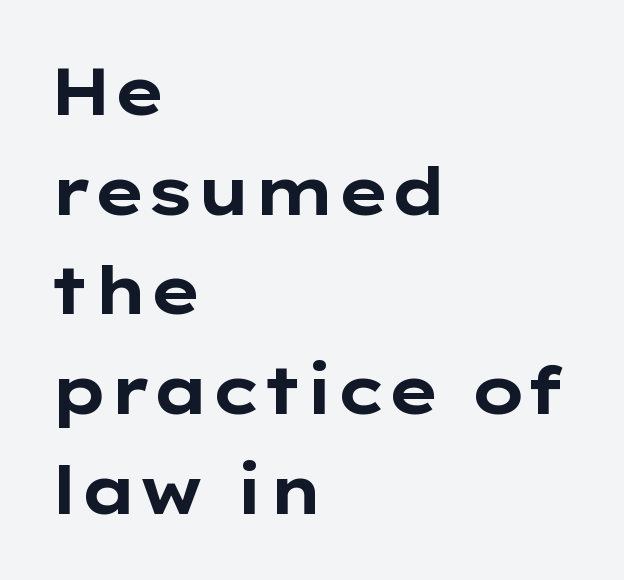
Letterform terminals end flat and unadorned throughout the passage. Unmarked baselines from the first word to the last. A full-strength bold gives these letters their thick strokes. The typesetter chose a ragged-right arrangement here. Designer's note — italics off, roman on. What's the leading like? Ordinary, nothing unusual.
